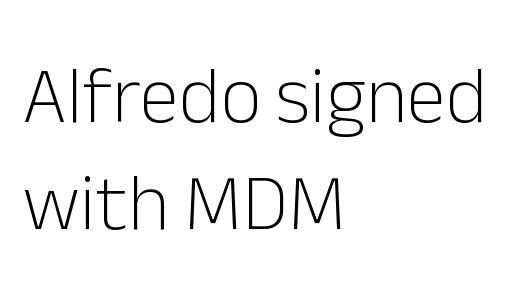
Each stroke keeps to a modest, everyday thickness or less. The paragraph shown leans on its left margin. Observe the ordinary spacing: letters are neighbours, not strangers. The passage shown stacks its lines at a standard gap. A typesetter would call this proportional, since set widths differ per character.
